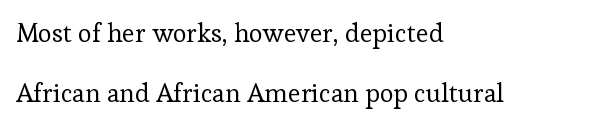
{"italic": "no", "bold": "no", "underline": "no", "align": "left", "line_spacing": "loose", "line_spacing_ratio": 2.31, "letter_spacing": "normal", "letter_spacing_em": 0.0, "glyph_px": 26}
